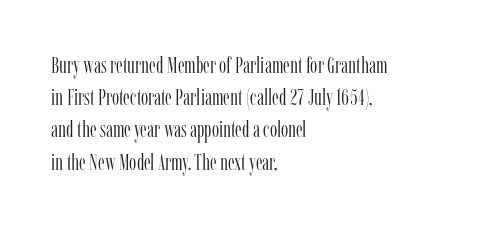
The image shows 23 px text type, upright; set left-aligned, normal line spacing (1.4x), normal letter spacing, not underlined.
